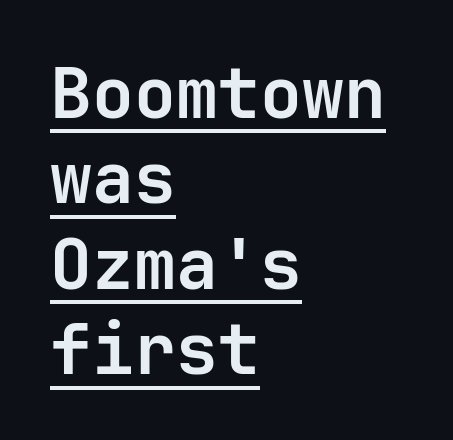
Glance below the letters and you will spot a drawn line. Does extra space separate the letters? No, they use regular spacing. Check where the strokes stop: nothing finishes them off — pure sans. Is the type bold? Yes — the strokes are clearly thick and heavy. Do the letters lean? They stand straight.
